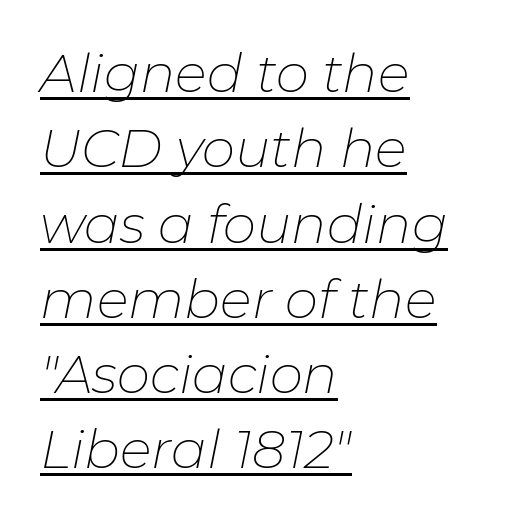
The rendered words wear a rule along their underside. The rendering uses natural spacing where letterforms have individual widths. You could call the tracking neutral — neither tight nor loose. A student would call this left alignment; a typographer would say flush left, rag right. Compared with a typical body face, this is equally light or lighter still.
